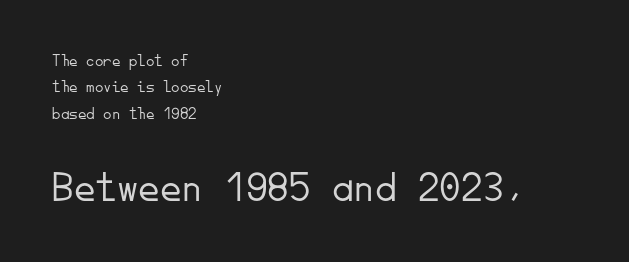
The image shows 43 px light sans-serif type, upright, monospaced; set left-aligned, normal line spacing (1.55x), normal letter spacing, not underlined; the second (bottom) block is 2.53x larger; low stroke contrast and a small x-height.
